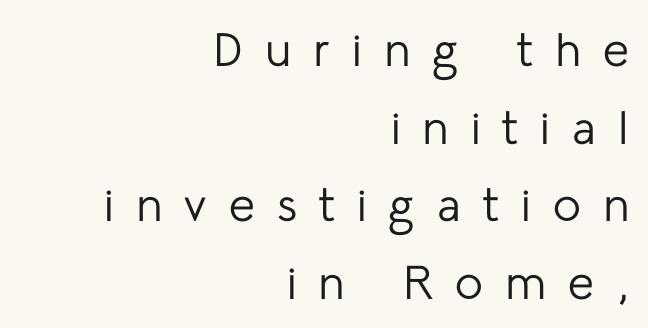
The image shows 47 px regular-weight sans-serif type, upright; set right-aligned, normal line spacing (1.65x), unusually wide letter spacing (+0.47 em), not underlined; low stroke contrast and a medium x-height.
